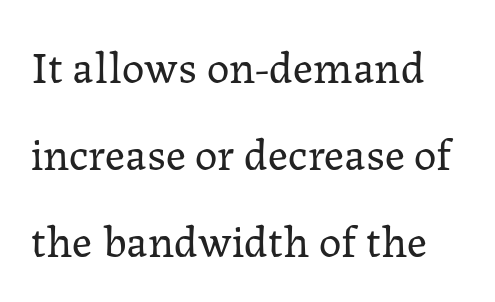
The letters sit at their default tracking, neither squeezed nor spread. The area under the type is left untouched. Is this a sans? No — the strokes have serifs. Spacing verdict: proportional, widths tailored to each character. The passage shown stacks its lines with a broad gap. Stem width sits at or under what a default text font uses.
